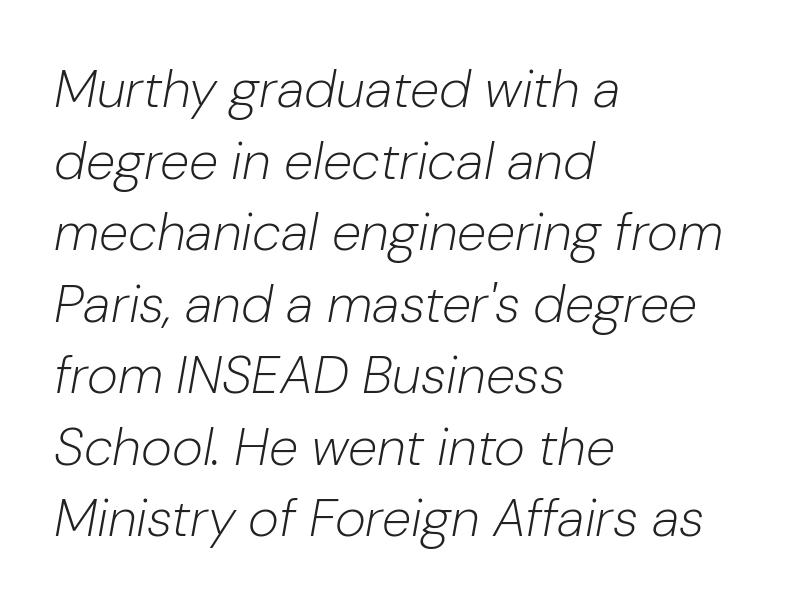
The image shows 53 px light type, italic (leaning right); set left-aligned, normal line spacing (1.35x), normal letter spacing, not underlined; low stroke contrast and a medium x-height.
